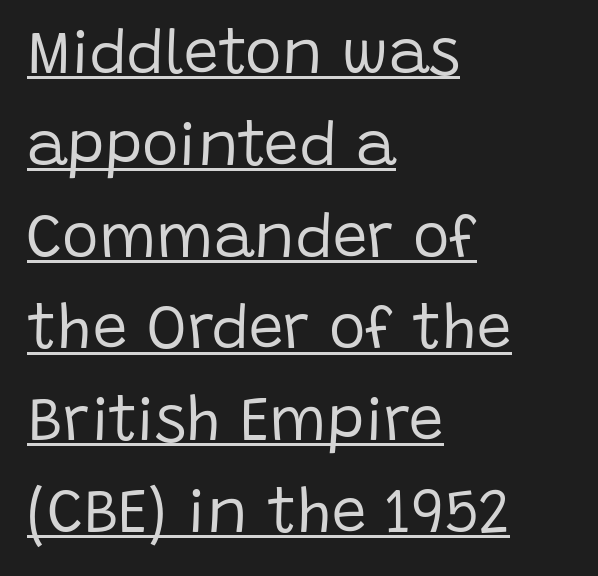
{"serif": "no", "italic": "no", "bold": "no", "weight": "regular", "width": "normal", "stroke_contrast": "low", "x_height": "large", "monospaced": "no", "underline": "yes", "align": "left", "line_spacing": "normal", "line_spacing_ratio": 1.48, "letter_spacing": "normal", "letter_spacing_em": 0.0, "glyph_px": 62}
